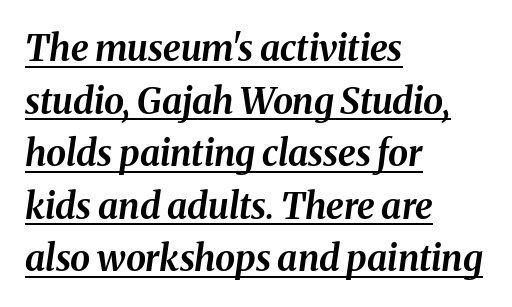
{"italic": "yes", "lean": "right", "slant_degrees": 8, "bold": "yes", "weight": "bold", "width": "normal", "stroke_contrast": "medium", "x_height": "medium", "monospaced": "no", "underline": "yes", "align": "left", "line_spacing": "normal", "line_spacing_ratio": 1.46, "letter_spacing": "normal", "letter_spacing_em": 0.0, "glyph_px": 36}
